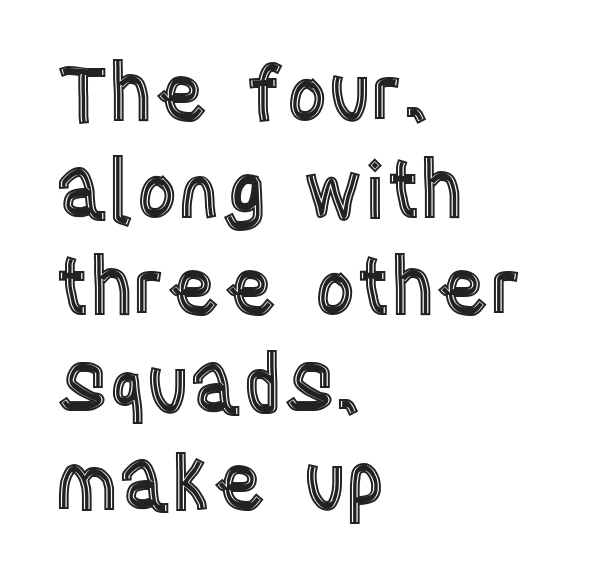
{"italic": "no", "width": "condensed", "x_height": "large", "monospaced": "no", "underline": "no", "align": "left", "line_spacing_ratio": 1.23, "letter_spacing": "normal", "letter_spacing_em": 0.0, "glyph_px": 79}
